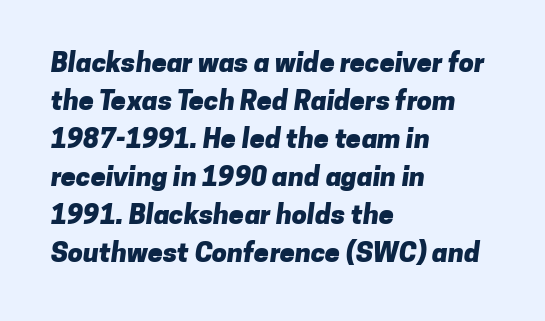
Beneath every word, the page is bare. Short note: letters normally spaced. Does the leading feel generous? No, just average. Alignment: flush left.
